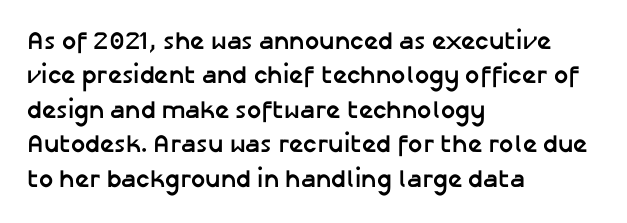
The image shows 25 px bold type, upright; set left-aligned, normal line spacing (1.38x), normal letter spacing, not underlined.
